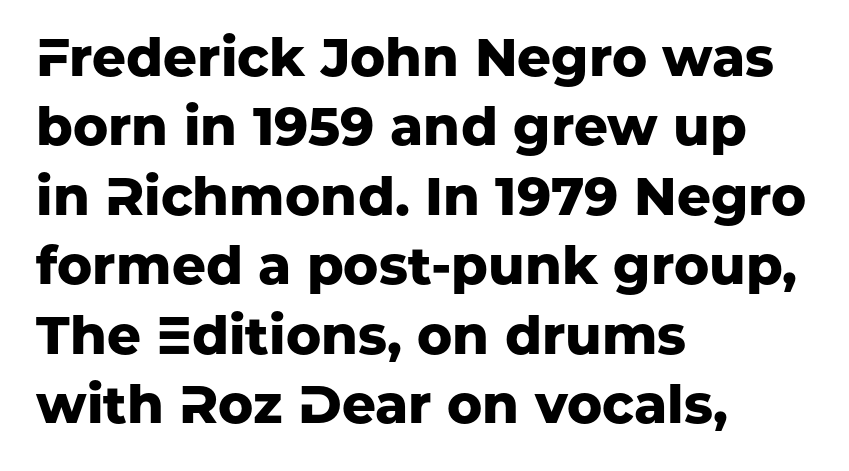
Vertical spacing — default. Character widths vary here, with narrow letters taking less room than wide ones. The axis of the letterforms is exactly vertical. On the weight axis this lands at bold, roughly 700. Spacing between characters is what you'd get straight out of the box. Layout note: lines flush left.
